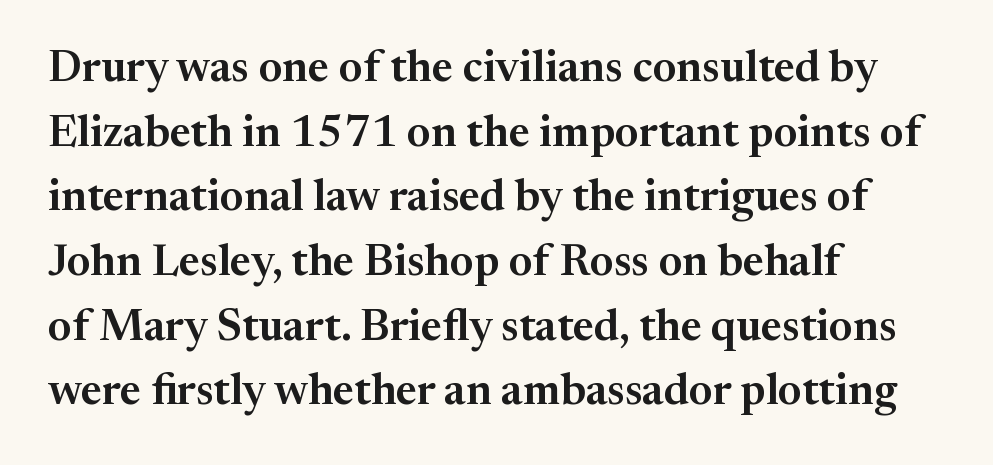
{"serif": "yes", "italic": "no", "width": "normal", "stroke_contrast": "medium", "x_height": "medium", "monospaced": "no", "underline": "no", "align": "left", "line_spacing": "normal", "line_spacing_ratio": 1.47, "letter_spacing": "normal", "letter_spacing_em": 0.0, "glyph_px": 44}
